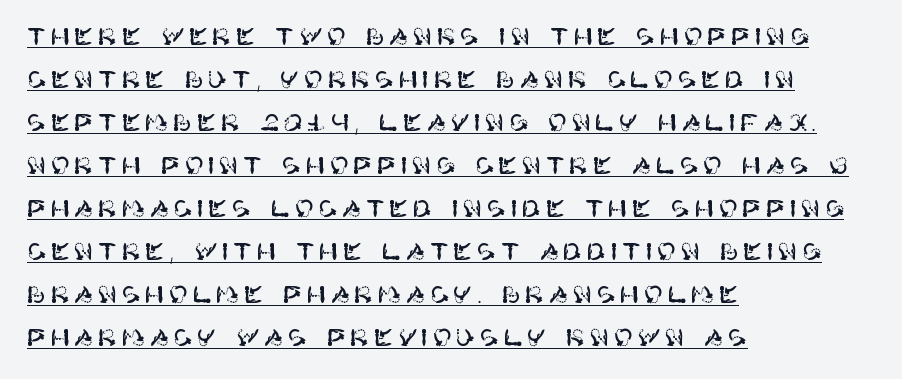
{"italic": "no", "underline": "yes", "align": "left", "line_spacing_ratio": 1.87, "glyph_px": 23}
